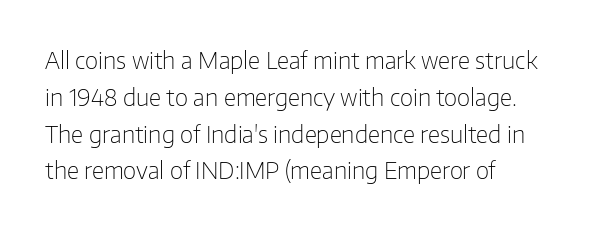
Q: Is the text bold? A: No.
Q: Is the text italic (slanted)? A: No, it is upright.
Q: Is the text underlined? A: No.
Q: How is the paragraph aligned? A: Left-aligned.
Q: Is the spacing between letters normal or unusually wide? A: Normal.
Q: Is the spacing between lines tight, normal or loose? A: Normal.
